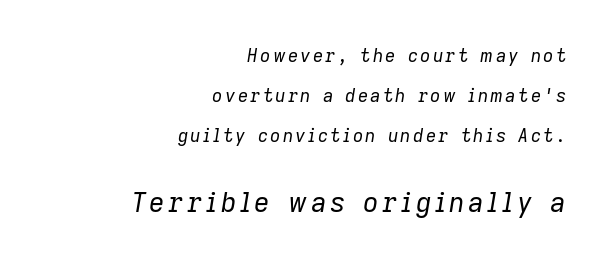
The image shows 27 px text type, italic (leaning right); set right-aligned, loose line spacing (2.22x), not underlined; the second (bottom) block is 1.5x larger.
